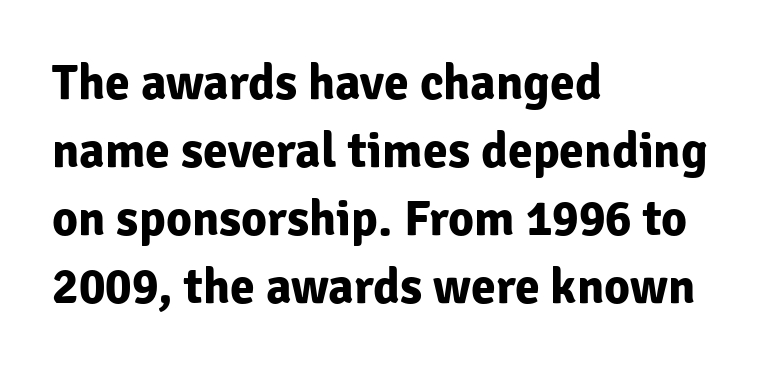
The image shows 50 px bold sans-serif type, upright; set left-aligned, normal line spacing (1.36x), normal letter spacing, not underlined; low stroke contrast and a medium x-height.
